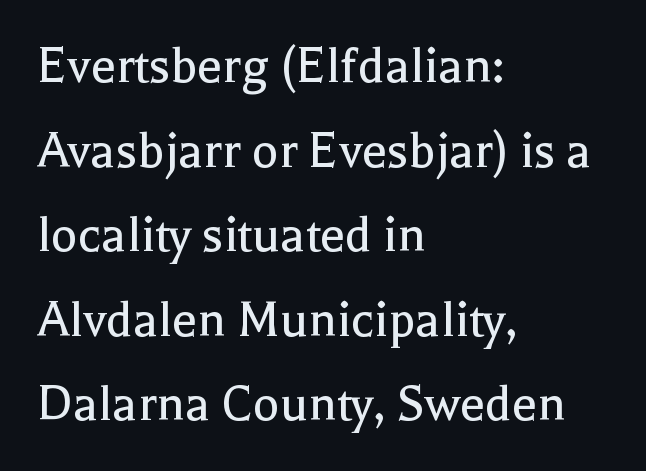
The compositor pushed each line to the left boundary. Check where the strokes stop: tiny serifs finish them off. Do the characters align in a grid? No, the font is proportional. Rendered with straight, roman letterforms. Only glyphs here, with clear space below each row.
